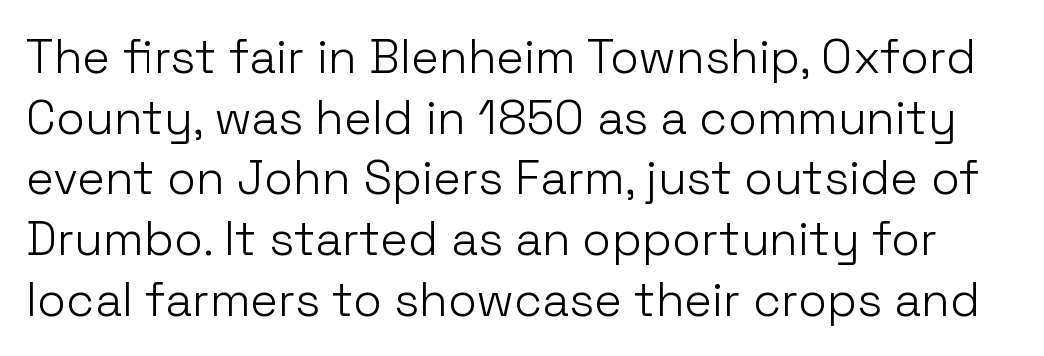
The image shows 47 px light sans-serif type, upright; set normal line spacing (1.29x), normal letter spacing, not underlined; low stroke contrast and a medium x-height.
